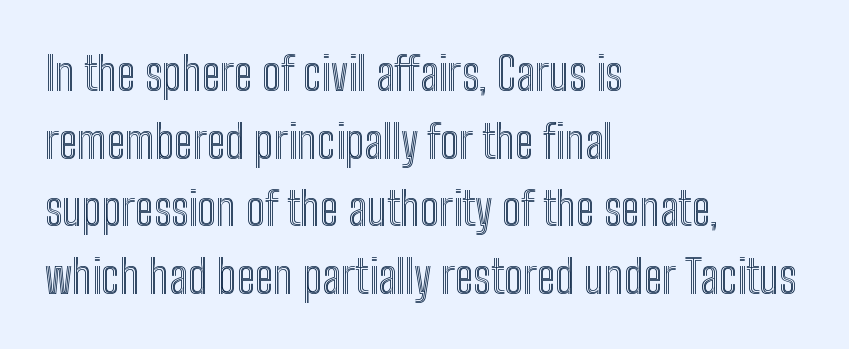
The image shows 46 px condensed type, upright; set left-aligned, normal line spacing (1.47x), normal letter spacing, not underlined; a medium x-height.
